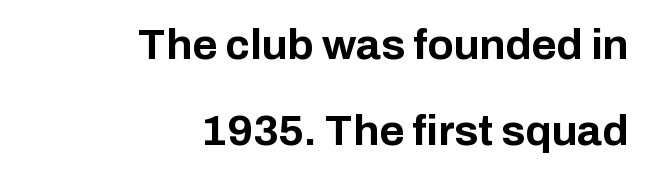
{"serif": "no", "italic": "no", "bold": "yes", "weight": "bold", "width": "normal", "stroke_contrast": "low", "x_height": "medium", "monospaced": "no", "underline": "no", "align": "right", "line_spacing": "loose", "line_spacing_ratio": 1.99, "letter_spacing": "normal", "letter_spacing_em": 0.0, "glyph_px": 43}
